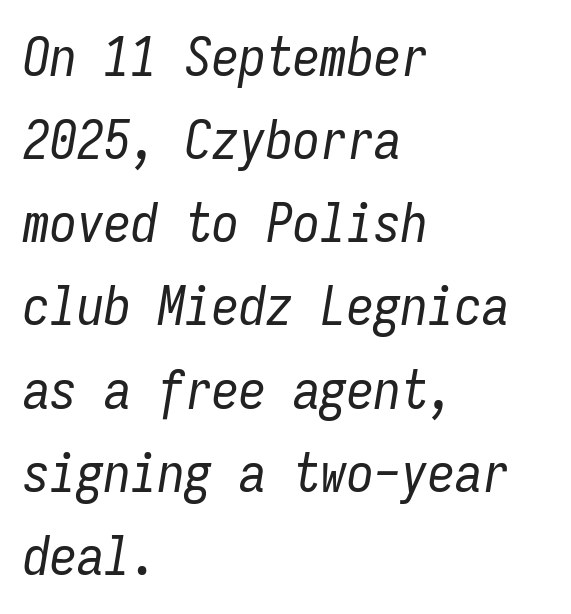
The characters are drawn with everyday or finer stroke widths. The letterforms sit shoulder to shoulder at normal distance. Descenders hang freely into open space. Alignment: flush left. This block has exactly the height ordinary leading produces.
